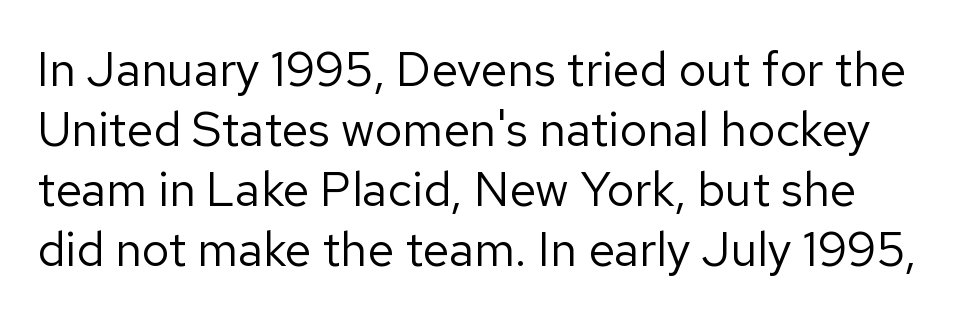
{"serif": "no", "italic": "no", "bold": "no", "weight": "regular", "width": "normal", "stroke_contrast": "low", "x_height": "medium", "monospaced": "no", "underline": "no", "line_spacing": "normal", "line_spacing_ratio": 1.25, "letter_spacing": "normal", "letter_spacing_em": 0.0, "glyph_px": 48}
